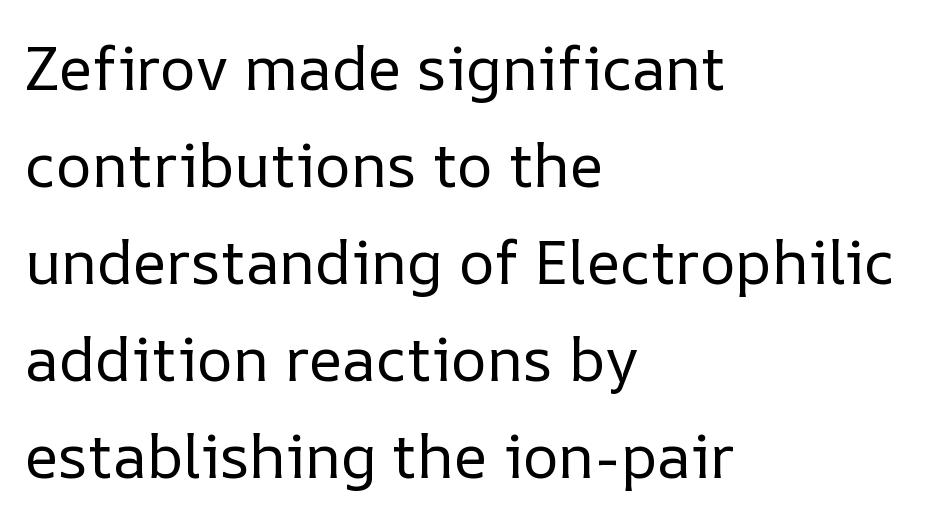
Q: Is the text bold? A: No.
Q: Is the text italic (slanted)? A: No, it is upright.
Q: Is the text underlined? A: No.
Q: How is the paragraph aligned? A: Left-aligned.
Q: Is the spacing between letters normal or unusually wide? A: Normal.
Q: Is the spacing between lines tight, normal or loose? A: Normal.
Q: Width (condensed, normal, or wide)? A: Normal.
Q: Stroke contrast? A: Low.
Q: x-height? A: Medium.
Q: Monospaced? A: No.
